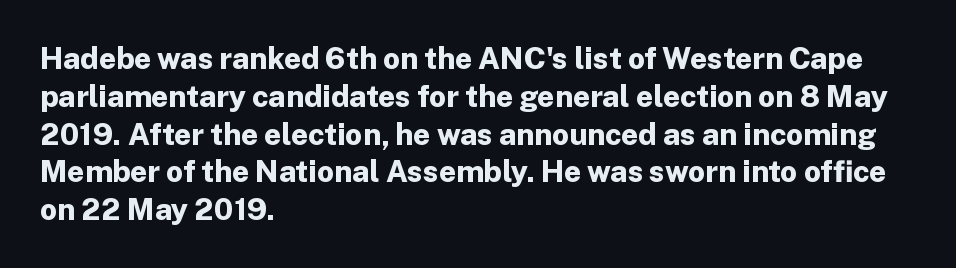
Q: Is the text bold? A: Yes.
Q: Is the text italic (slanted)? A: No, it is upright.
Q: Is the typeface a serif or a sans-serif typeface? A: Sans-serif.
Q: Is the text underlined? A: No.
Q: How is the paragraph aligned? A: Left-aligned.
Q: Is the spacing between letters normal or unusually wide? A: Normal.
Q: Is the spacing between lines tight, normal or loose? A: Normal.
Q: Width (condensed, normal, or wide)? A: Normal.
Q: Stroke contrast? A: Low.
Q: x-height? A: Medium.
Q: Monospaced? A: No.
